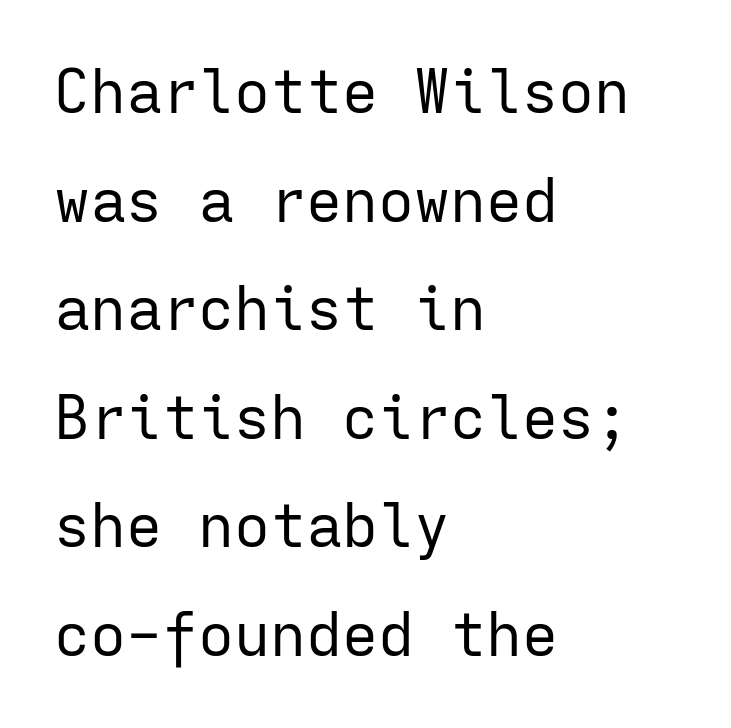
Q: Is the text bold? A: No.
Q: Is the text italic (slanted)? A: No, it is upright.
Q: Is the typeface a serif or a sans-serif typeface? A: Sans-serif.
Q: Is the text underlined? A: No.
Q: How is the paragraph aligned? A: Left-aligned.
Q: Is the spacing between letters normal or unusually wide? A: Normal.
Q: Width (condensed, normal, or wide)? A: Normal.
Q: Stroke contrast? A: Low.
Q: x-height? A: Medium.
Q: Monospaced? A: Yes.
